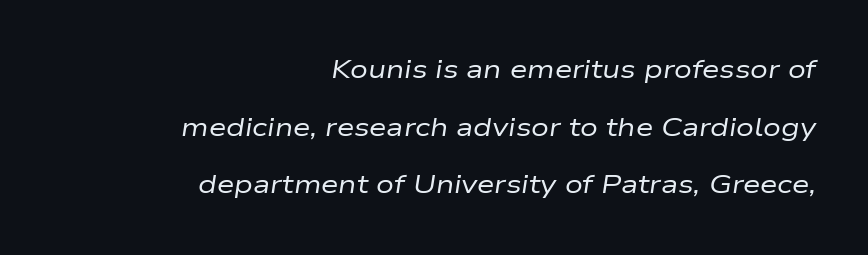
The image shows 25 px text type, italic (leaning right); set right-aligned, loose line spacing (2.31x), normal letter spacing, not underlined.
